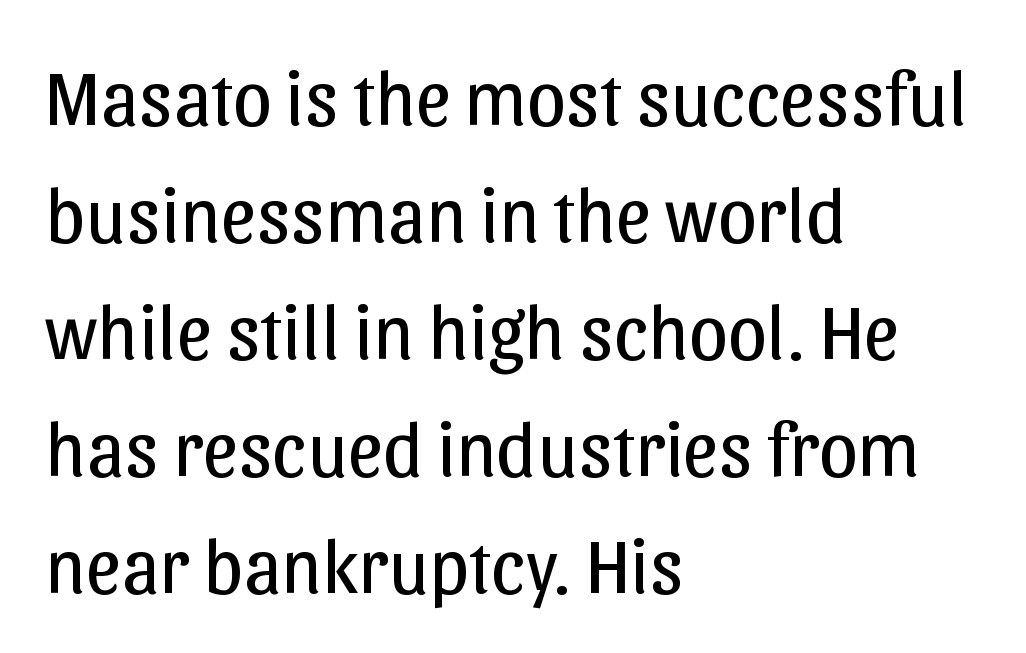
The zone under the glyphs is completely vacant. Quick note: not italic, upright. This is sans-serif lettering, the kind often seen on screens and signage. These lines sit exactly where default settings would place them. The line texture is even and compact thanks to regular tracking. The passage is arranged the way most books set body copy — flush left.
